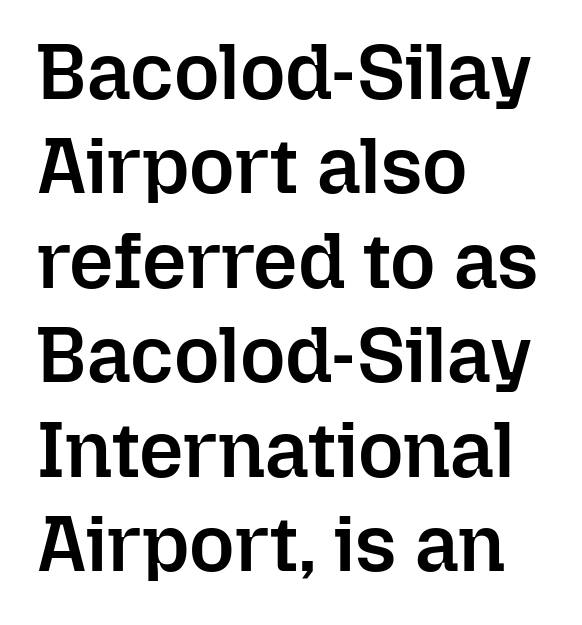
Q: Is the text bold? A: Semi-bold.
Q: Is the text italic (slanted)? A: No, it is upright.
Q: Is the text underlined? A: No.
Q: How is the paragraph aligned? A: Left-aligned.
Q: Is the spacing between letters normal or unusually wide? A: Normal.
Q: Width (condensed, normal, or wide)? A: Normal.
Q: Stroke contrast? A: Low.
Q: x-height? A: Medium.
Q: Monospaced? A: No.
